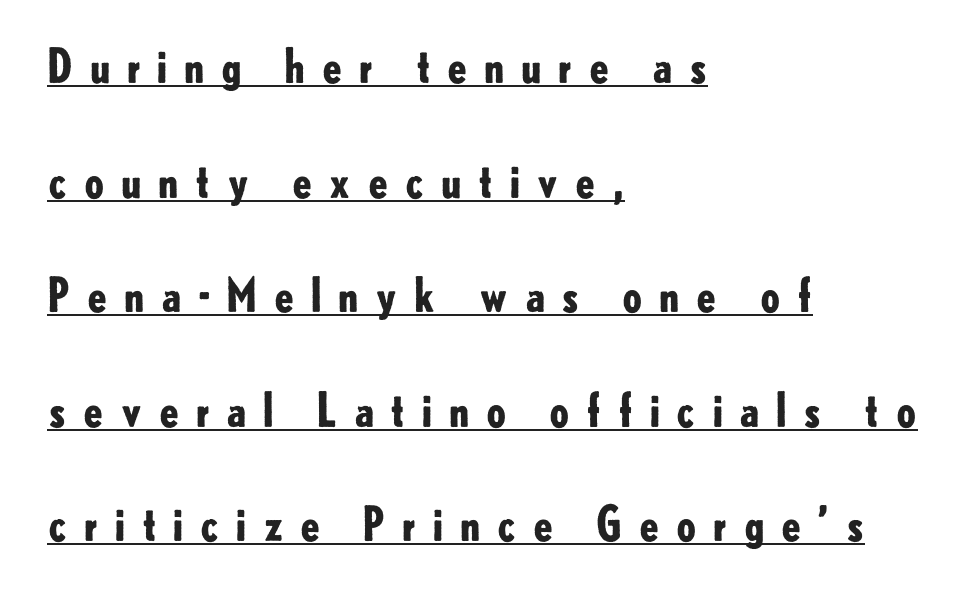
Is there much room between lines? Yes — plenty of vertical air separates them. Teacher's note: observe the even left margin — that is flush-left alignment. Varying glyph widths throughout — classic text-font behaviour. The characters look thick and weighty, a clear bold. Font category for this specimen: sans-serif.
